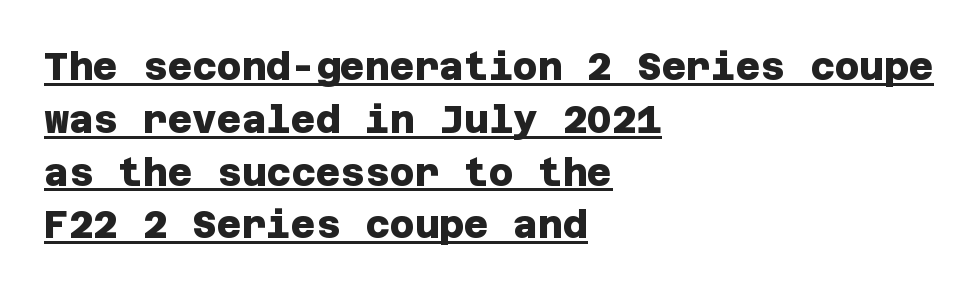
The vertical gap from one line to the next is medium. Classification — sans serif. Somebody hit Ctrl+U on this one — the words are underlined. The face used here is rendered with its standard letterfit.
